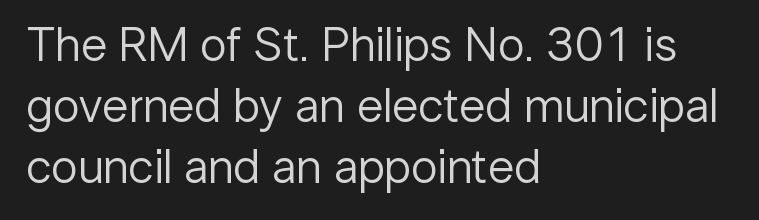
Each letter keeps its own natural width here, so spacing adapts to shape. Rendered with straight, roman letterforms. A normal amount of white space separates one row of letters from the next. Left-aligned paragraph, ragged on the right. Students, note that the glyphs here touch the page at normal intervals.
